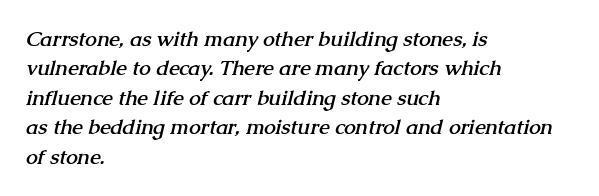
Q: Is the text bold? A: Yes.
Q: Is the text underlined? A: No.
Q: How is the paragraph aligned? A: Left-aligned.
Q: Is the spacing between letters normal or unusually wide? A: Normal.
Q: Is the spacing between lines tight, normal or loose? A: Normal.
